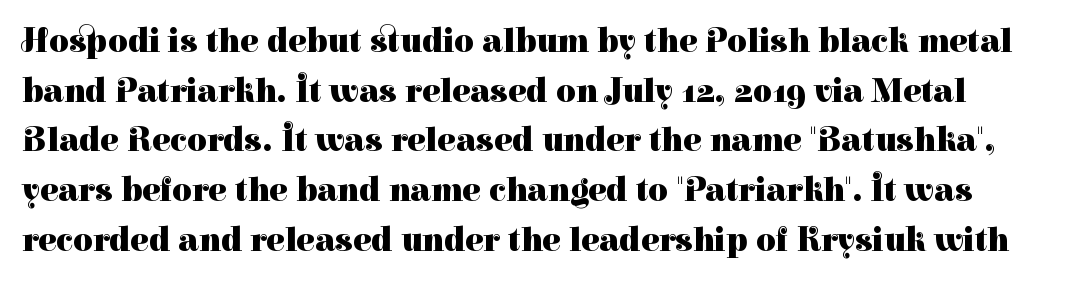
The image shows 34 px heavy serif type, upright; set normal line spacing (1.46x), normal letter spacing, not underlined; high stroke contrast and a medium x-height.
